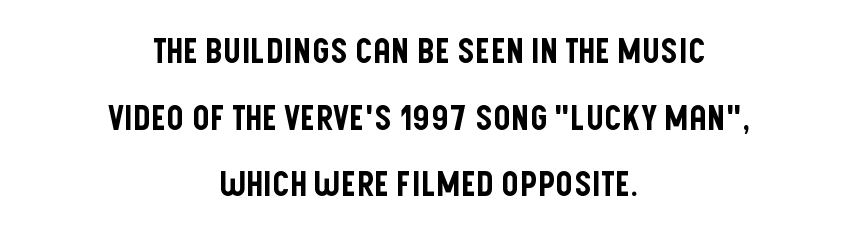
The image shows 34 px condensed sans-serif type, upright; set centered, loose line spacing (1.96x), normal letter spacing, not underlined; low stroke contrast and a large x-height.
